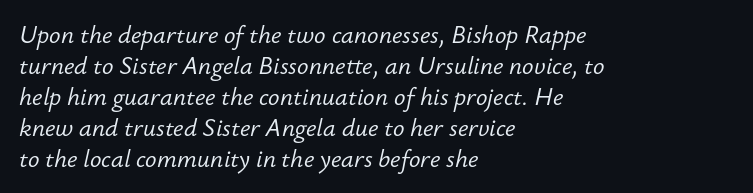
The image shows 24 px text type, italic (leaning right); set left-aligned, normal line spacing (1.29x), normal letter spacing, not underlined.
